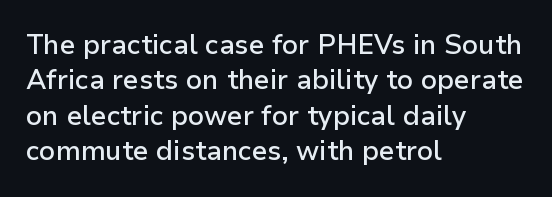
{"italic": "no", "bold": "semi", "underline": "no", "align": "left", "line_spacing": "normal", "line_spacing_ratio": 1.31, "letter_spacing": "normal", "letter_spacing_em": 0.0, "glyph_px": 27}
